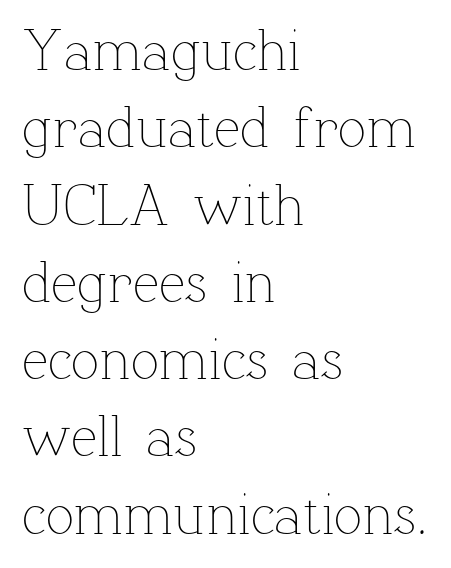
The image shows 59 px thin type, upright; set left-aligned, normal line spacing (1.31x), normal letter spacing, not underlined; low stroke contrast and a medium x-height.
